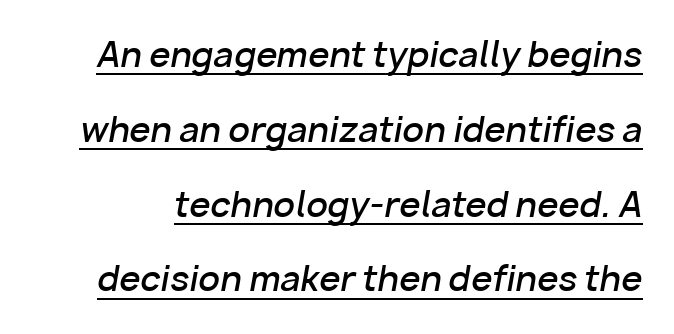
The image shows 34 px semibold type, italic (leaning right); set loose line spacing (2.2x), normal letter spacing, underlined; low stroke contrast and a medium x-height.
